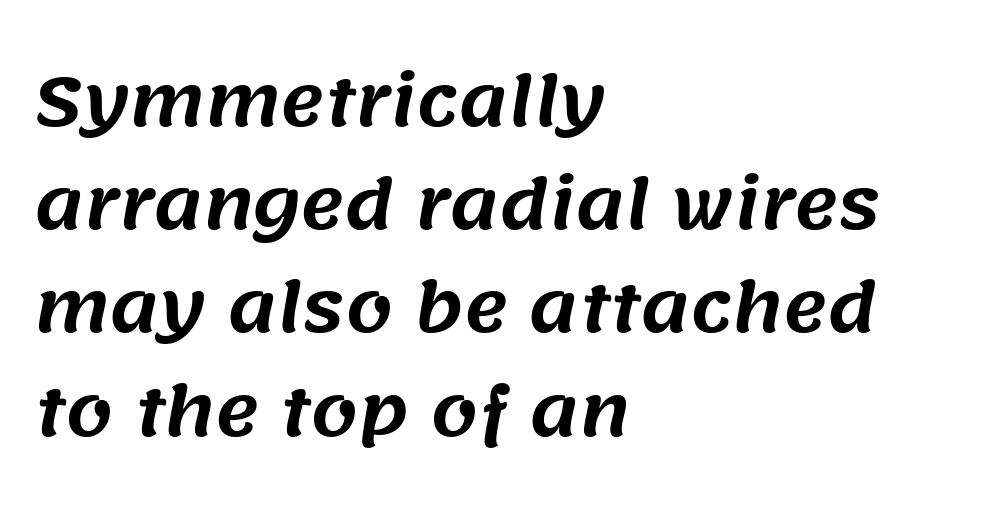
Q: Is the typeface a serif or a sans-serif typeface? A: Sans-serif.
Q: Is the text underlined? A: No.
Q: How is the paragraph aligned? A: Left-aligned.
Q: Is the spacing between letters normal or unusually wide? A: Normal.
Q: Is the spacing between lines tight, normal or loose? A: Normal.
Q: Width (condensed, normal, or wide)? A: Normal.
Q: Stroke contrast? A: Medium.
Q: x-height? A: Large.
Q: Monospaced? A: No.
